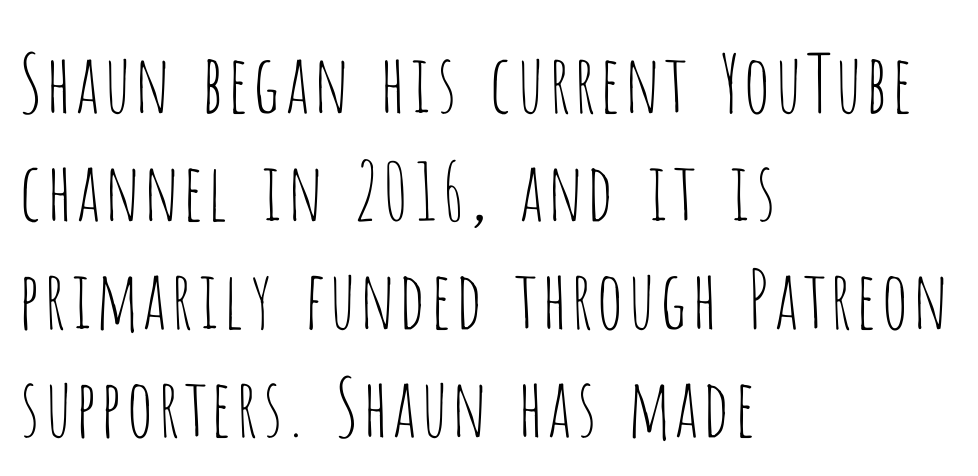
{"serif": "no", "italic": "no", "bold": "no", "weight": "thin", "width": "condensed", "stroke_contrast": "low", "x_height": "large", "monospaced": "no", "underline": "no", "align": "left", "line_spacing": "normal", "line_spacing_ratio": 1.35, "letter_spacing": "normal", "letter_spacing_em": 0.0, "glyph_px": 80}
